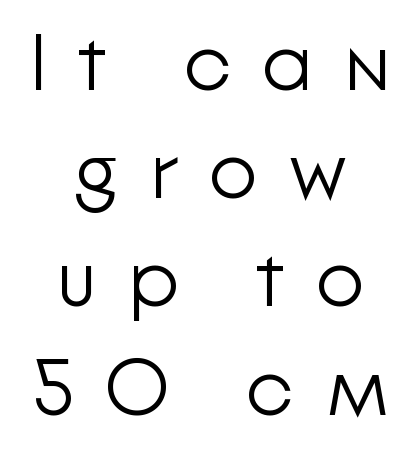
Type without underlining. Compared with a flush-left layout, this one balances lines on the center instead. Unbolded letterforms with no extra heft. The type is letterspaced generously, with wide tracking. If you measured baseline to baseline, you'd find a middling distance.
